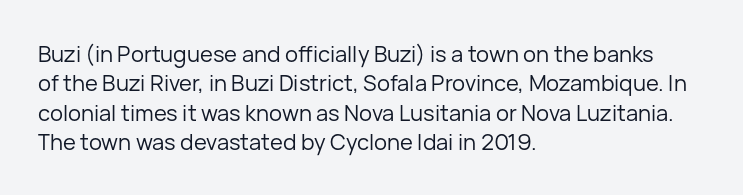
{"italic": "no", "bold": "no", "underline": "no", "align": "left", "line_spacing": "normal", "line_spacing_ratio": 1.33, "letter_spacing": "normal", "letter_spacing_em": 0.0, "glyph_px": 22}
